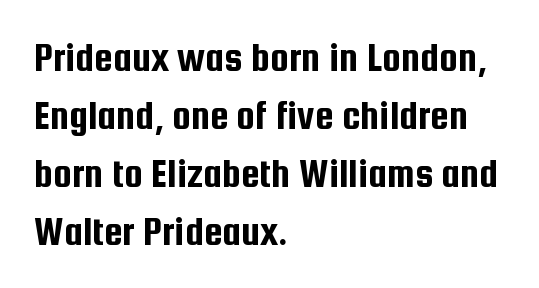
Q: Is the text italic (slanted)? A: No, it is upright.
Q: Is the typeface a serif or a sans-serif typeface? A: Sans-serif.
Q: Is the text underlined? A: No.
Q: How is the paragraph aligned? A: Left-aligned.
Q: Is the spacing between letters normal or unusually wide? A: Normal.
Q: Is the spacing between lines tight, normal or loose? A: Normal.
Q: Width (condensed, normal, or wide)? A: Condensed.
Q: Stroke contrast? A: Low.
Q: x-height? A: Medium.
Q: Monospaced? A: No.
